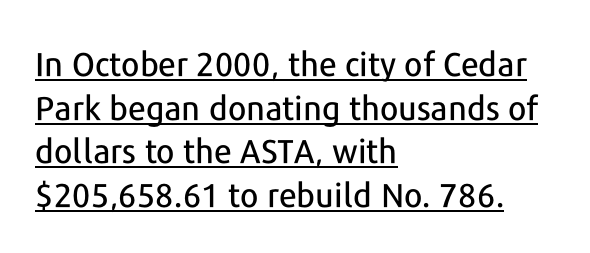
{"serif": "no", "italic": "no", "width": "normal", "stroke_contrast": "low", "x_height": "medium", "monospaced": "no", "underline": "yes", "align": "left", "line_spacing": "normal", "line_spacing_ratio": 1.32, "letter_spacing": "normal", "letter_spacing_em": 0.0, "glyph_px": 33}
